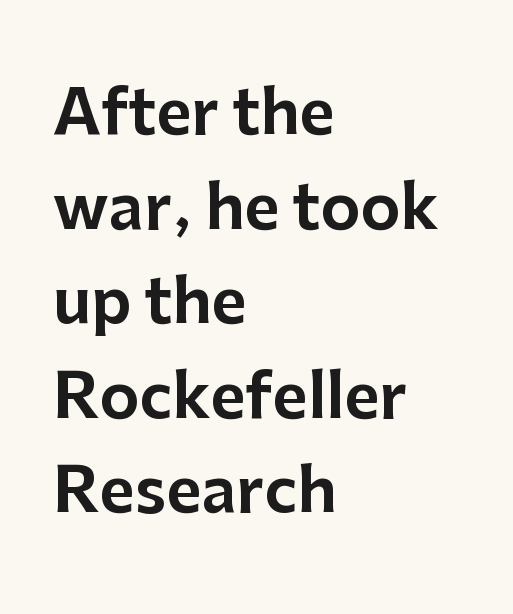
Q: Is the text italic (slanted)? A: No, it is upright.
Q: Is the typeface a serif or a sans-serif typeface? A: Sans-serif.
Q: Is the text underlined? A: No.
Q: How is the paragraph aligned? A: Left-aligned.
Q: Is the spacing between letters normal or unusually wide? A: Normal.
Q: Is the spacing between lines tight, normal or loose? A: Normal.
Q: Width (condensed, normal, or wide)? A: Normal.
Q: Stroke contrast? A: Low.
Q: x-height? A: Medium.
Q: Monospaced? A: No.
